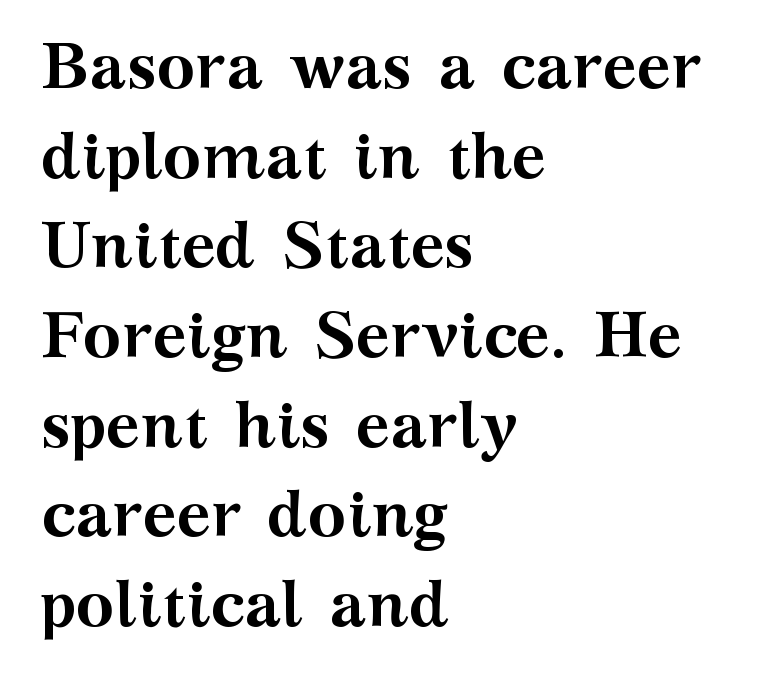
Q: Is the text bold? A: Yes.
Q: Is the text italic (slanted)? A: No, it is upright.
Q: Is the typeface a serif or a sans-serif typeface? A: Serif.
Q: Is the text underlined? A: No.
Q: How is the paragraph aligned? A: Left-aligned.
Q: Is the spacing between letters normal or unusually wide? A: Normal.
Q: Is the spacing between lines tight, normal or loose? A: Normal.
Q: Width (condensed, normal, or wide)? A: Wide.
Q: Stroke contrast? A: Medium.
Q: x-height? A: Medium.
Q: Monospaced? A: No.
